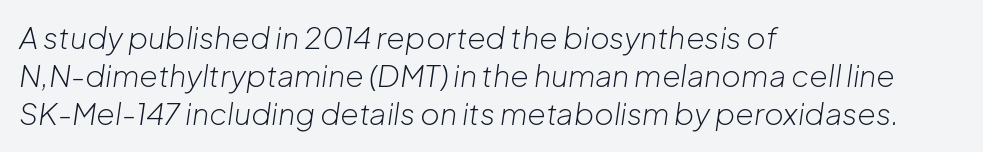
The rendering applies a slant to the glyphs. This rendering leaves character spacing at its baseline value. Notice how descenders clear the ascenders below comfortably — that's standard leading. The passage is arranged the way most books set body copy — flush left. Ink coverage per letter is moderate at most. You could not count columns in this text — the font is proportionally spaced.
